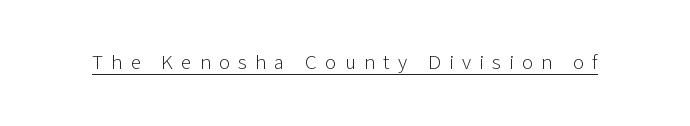
The type sits square on the baseline with zero lean. Compared with undecorated copy, this sample adds a rule below the words. Does extra space separate the letters? Yes, quite a lot of it. The letters look calm and open, with moderate or lighter stems.
